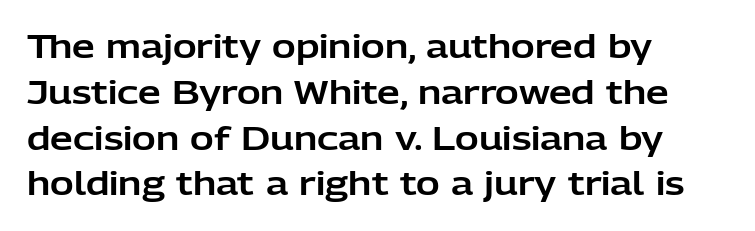
Q: Is the text italic (slanted)? A: No, it is upright.
Q: Is the typeface a serif or a sans-serif typeface? A: Sans-serif.
Q: Is the text underlined? A: No.
Q: How is the paragraph aligned? A: Left-aligned.
Q: Is the spacing between letters normal or unusually wide? A: Normal.
Q: Is the spacing between lines tight, normal or loose? A: Normal.
Q: Width (condensed, normal, or wide)? A: Normal.
Q: Stroke contrast? A: Low.
Q: x-height? A: Medium.
Q: Monospaced? A: No.
